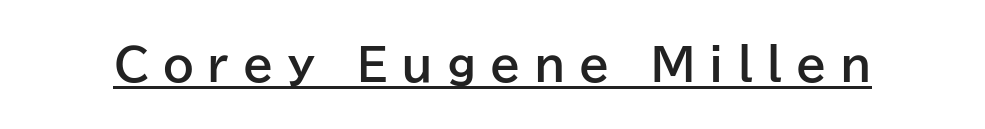
Chunky letters — that's bold for sure. Underline: present. Varying glyph widths throughout — classic text-font behaviour. The face used here is a sans, in the tradition of grotesques and geometrics. Every character sits straight up, as roman type does. In terms of letterspacing, this is a distinctly airy, spread setting.
